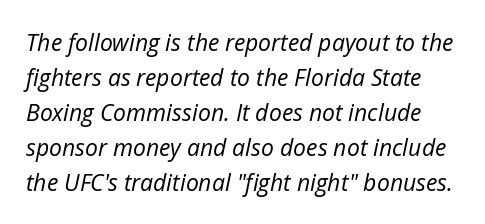
Q: Is the text bold? A: No.
Q: Is the text italic (slanted)? A: Yes, it leans right by about 12 degrees.
Q: Is the text underlined? A: No.
Q: Is the spacing between letters normal or unusually wide? A: Normal.
Q: Is the spacing between lines tight, normal or loose? A: Normal.
